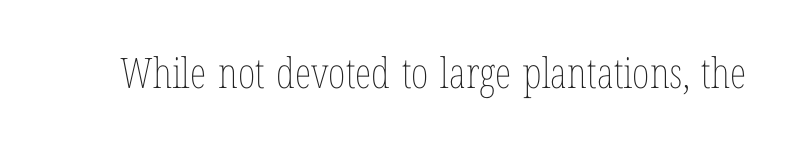
The image shows 42 px thin, condensed type, upright; set normal letter spacing, not underlined; low stroke contrast and a medium x-height.
